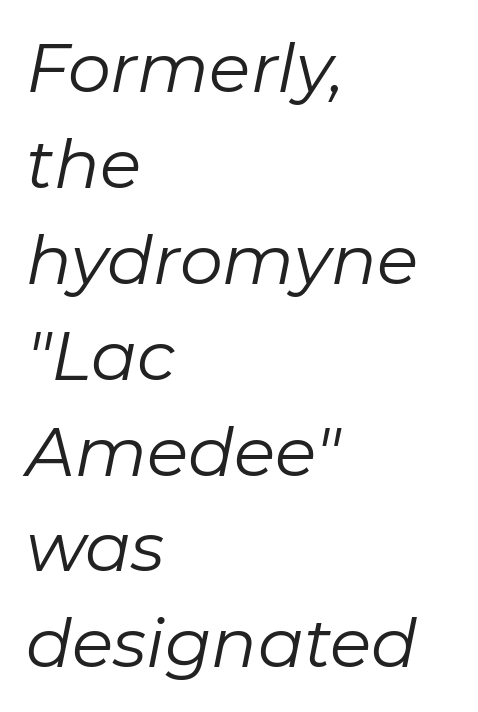
Q: Is the text bold? A: No.
Q: Is the text italic (slanted)? A: Yes, it leans right by about 11 degrees.
Q: Is the text underlined? A: No.
Q: How is the paragraph aligned? A: Left-aligned.
Q: Is the spacing between letters normal or unusually wide? A: Normal.
Q: Is the spacing between lines tight, normal or loose? A: Normal.
Q: Width (condensed, normal, or wide)? A: Normal.
Q: Stroke contrast? A: Low.
Q: x-height? A: Medium.
Q: Monospaced? A: No.
